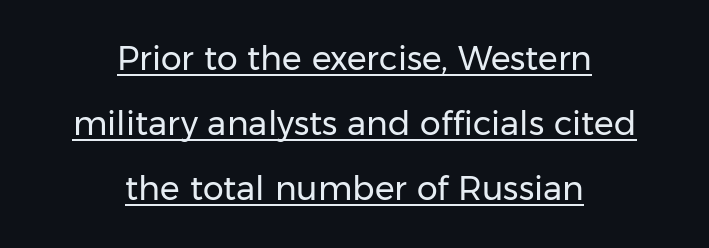
Q: Is the text bold? A: No.
Q: Is the text italic (slanted)? A: No, it is upright.
Q: Is the typeface a serif or a sans-serif typeface? A: Sans-serif.
Q: Is the text underlined? A: Yes.
Q: How is the paragraph aligned? A: Centered.
Q: Is the spacing between letters normal or unusually wide? A: Normal.
Q: Is the spacing between lines tight, normal or loose? A: Loose.
Q: Width (condensed, normal, or wide)? A: Normal.
Q: Stroke contrast? A: Low.
Q: x-height? A: Medium.
Q: Monospaced? A: No.
